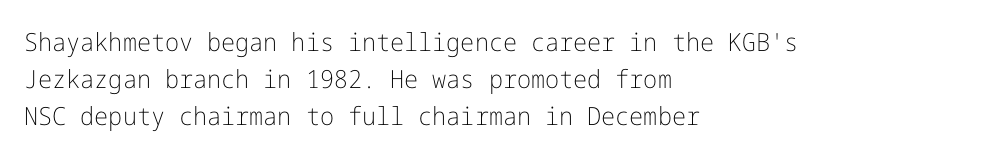
The image shows 25 px text type, upright; set left-aligned, normal line spacing (1.48x), normal letter spacing, not underlined.
